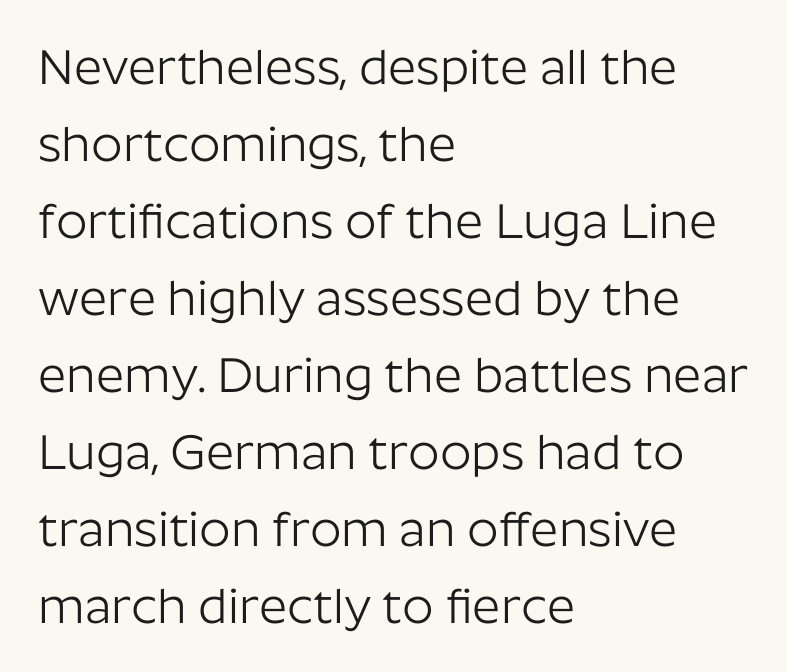
The image shows 49 px light sans-serif type, upright; set left-aligned, normal line spacing (1.57x), normal letter spacing, not underlined; low stroke contrast and a medium x-height.
